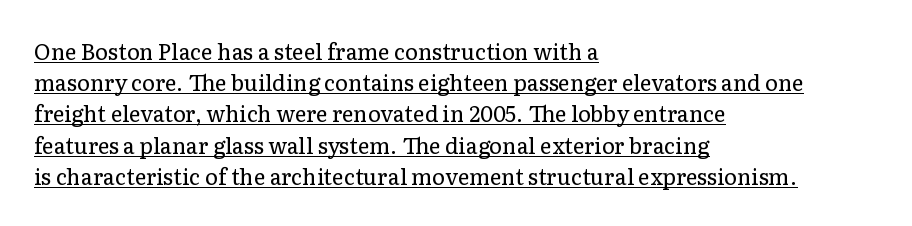
Q: Is the text bold? A: No.
Q: Is the text italic (slanted)? A: No, it is upright.
Q: Is the text underlined? A: Yes.
Q: How is the paragraph aligned? A: Left-aligned.
Q: Is the spacing between letters normal or unusually wide? A: Normal.
Q: Is the spacing between lines tight, normal or loose? A: Normal.
